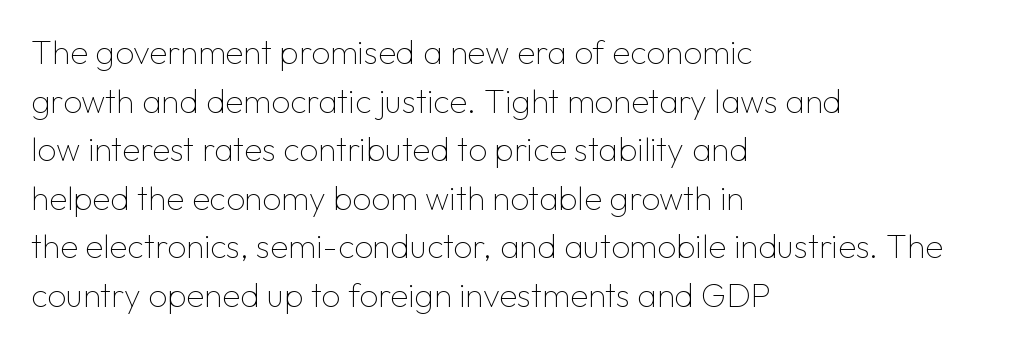
Evenly set lines give the paragraph a standard silhouette. The letters advance in unequal steps, a hallmark of proportional type. This reads as an unemphasized weight, regular at the heaviest. The type sits square on the baseline with zero lean. Letters rest on an invisible, unmarked baseline. Visually the block forms a straight wall on the left and a jagged coastline on the right.
